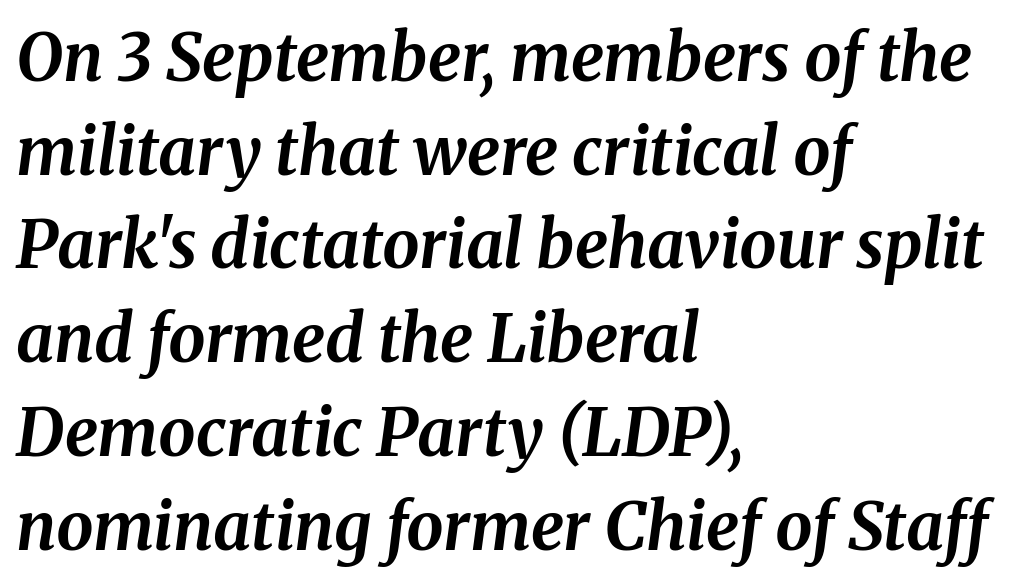
On the weight axis this lands at bold, roughly 700. The glyphs are unaccompanied by any horizontal stroke below them. You could not count columns in this text — the font is proportionally spaced. The block of text has a typical density, with ordinary space between rows. Yep, that's italic — everything's leaning. Notice how the passage keeps a crisp vertical edge on the left only.
